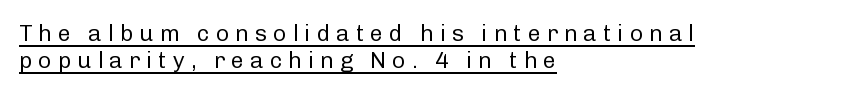
The image shows 23 px text type, upright; set left-aligned, line spacing 1.17x, unusually wide letter spacing (+0.26 em), underlined.
